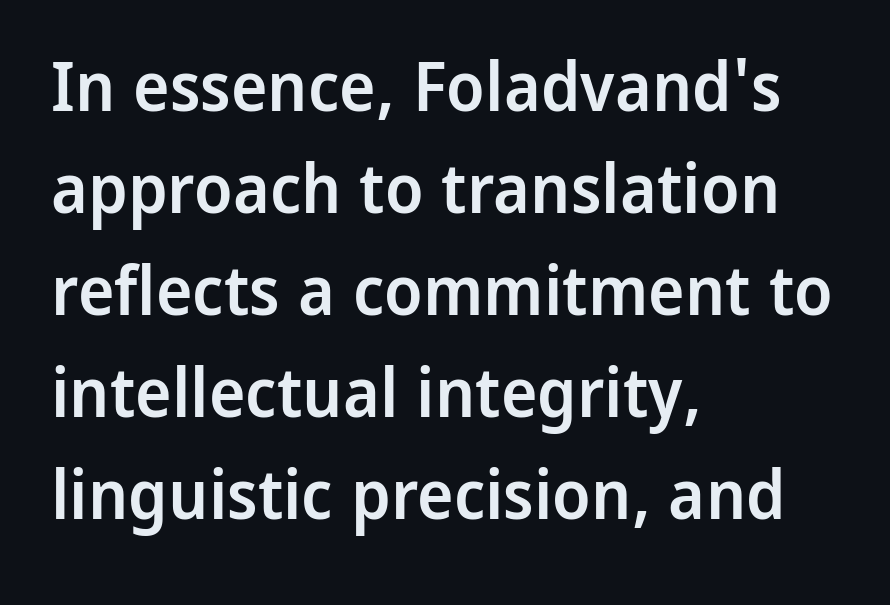
{"serif": "no", "italic": "no", "bold": "semi", "weight": "semibold", "width": "normal", "stroke_contrast": "low", "x_height": "medium", "monospaced": "no", "underline": "no", "align": "left", "line_spacing": "normal", "line_spacing_ratio": 1.48, "letter_spacing": "normal", "letter_spacing_em": 0.0, "glyph_px": 69}
